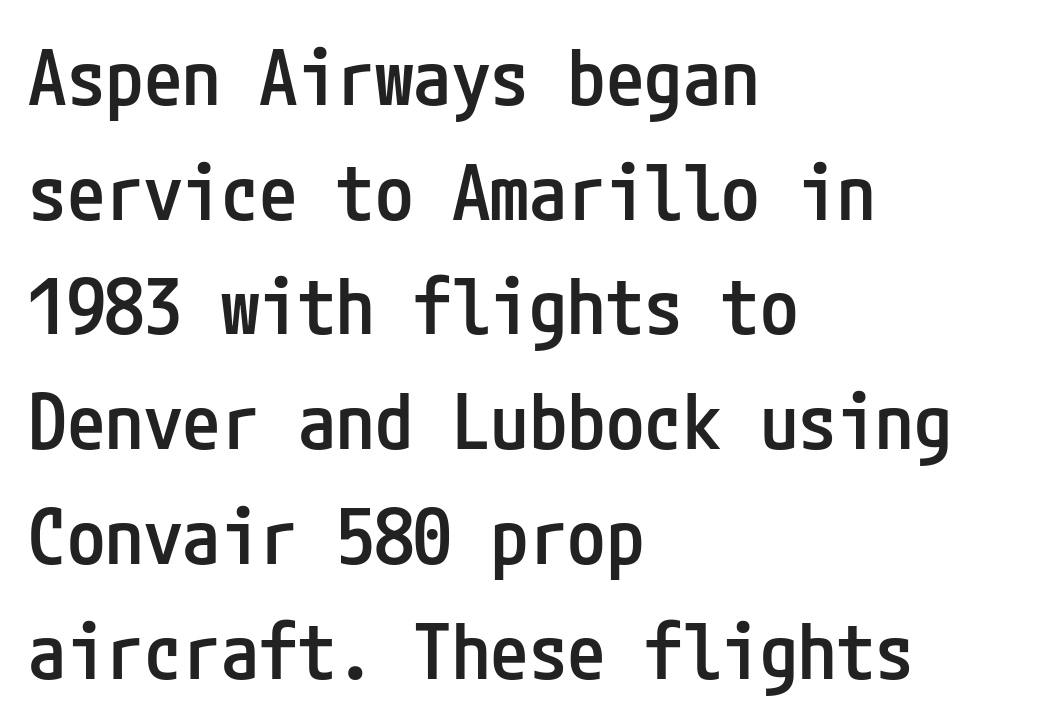
{"serif": "no", "italic": "no", "bold": "semi", "weight": "semibold", "width": "condensed", "stroke_contrast": "low", "x_height": "medium", "underline": "no", "align": "left", "line_spacing": "normal", "line_spacing_ratio": 1.49, "letter_spacing": "normal", "letter_spacing_em": 0.0, "glyph_px": 77}
